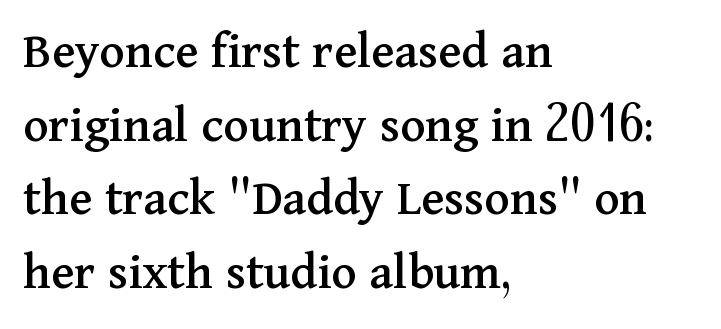
What kind of face is this? One with serifs. Honestly, there is no underline to notice here at all. The lines sit at an ordinary, default distance from one another. Think of a printed novel: that variable character pitch is what you see here. Rendered with straight, roman letterforms.
